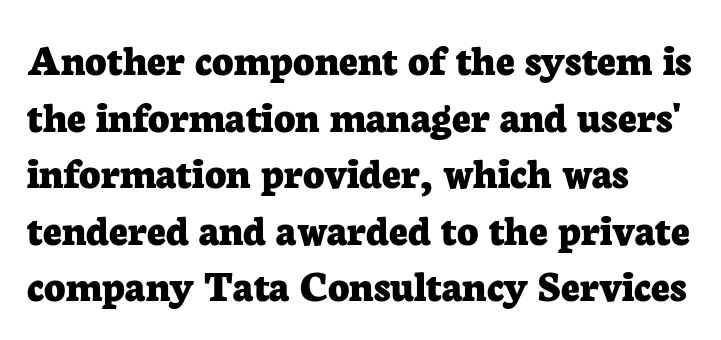
The image shows 46 px bold serif type, upright; set line spacing 1.23x, normal letter spacing, not underlined; low stroke contrast and a medium x-height.
